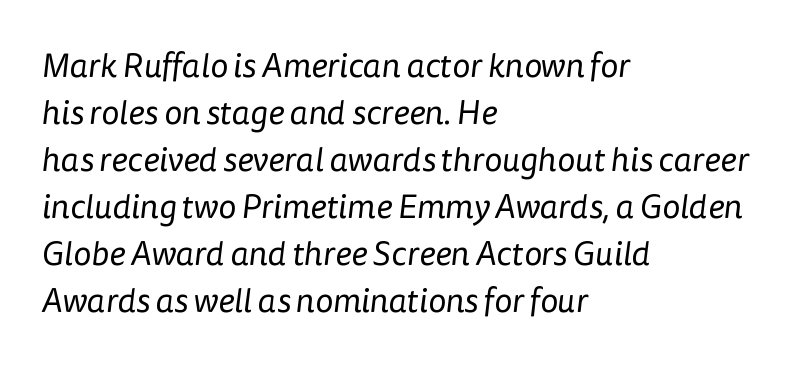
{"serif": "no", "bold": "no", "weight": "regular", "width": "normal", "stroke_contrast": "low", "x_height": "medium", "monospaced": "no", "underline": "no", "align": "left", "line_spacing": "normal", "line_spacing_ratio": 1.38, "letter_spacing": "normal", "letter_spacing_em": 0.0, "glyph_px": 34}
